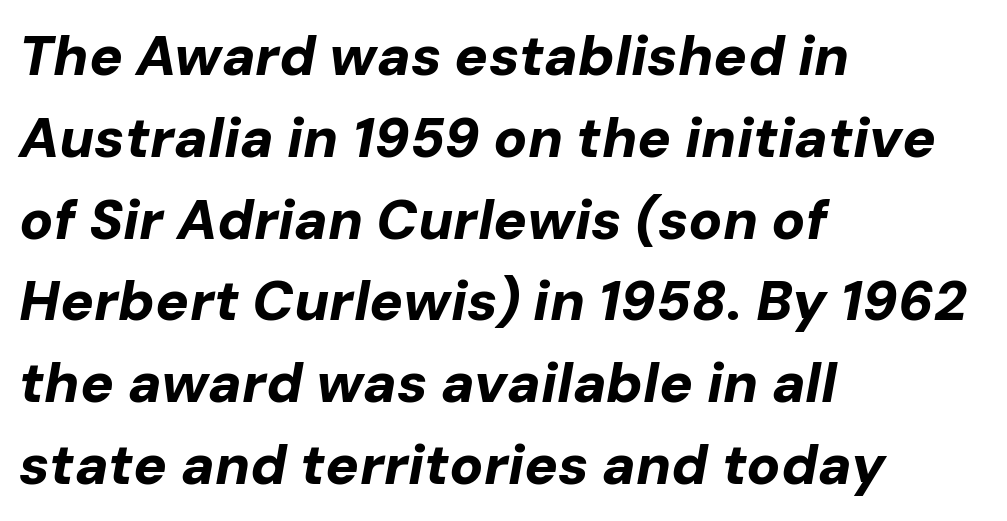
{"italic": "yes", "lean": "right", "slant_degrees": 10, "bold": "yes", "weight": "bold", "width": "normal", "stroke_contrast": "low", "x_height": "medium", "monospaced": "no", "underline": "no", "align": "left", "line_spacing": "normal", "line_spacing_ratio": 1.46, "letter_spacing": "normal", "letter_spacing_em": 0.0, "glyph_px": 56}
